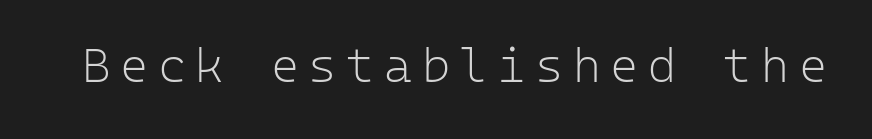
Beneath every word, the page is bare. The characters display no serif detailing; their extremities are plain. The weight would be labelled regular, book, light, or lighter still. The rendering uses typewriter-style spacing with identical character cells. The type is letterspaced generously, with wide tracking. The font's upright variant was chosen for this text.
